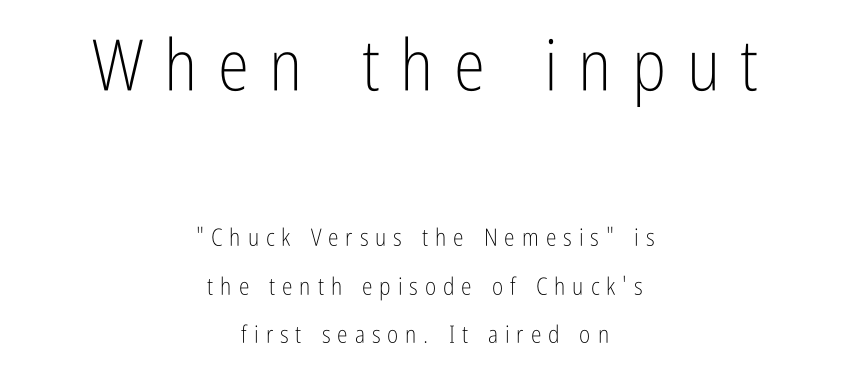
{"serif": "no", "italic": "no", "bold": "no", "weight": "light", "width": "condensed", "stroke_contrast": "low", "x_height": "medium", "monospaced": "no", "underline": "no", "align": "center", "line_spacing": "loose", "line_spacing_ratio": 2.03, "letter_spacing": "wide", "letter_spacing_em": 0.29, "larger_block": "first", "size_ratio": 2.96, "glyph_px": 71}
